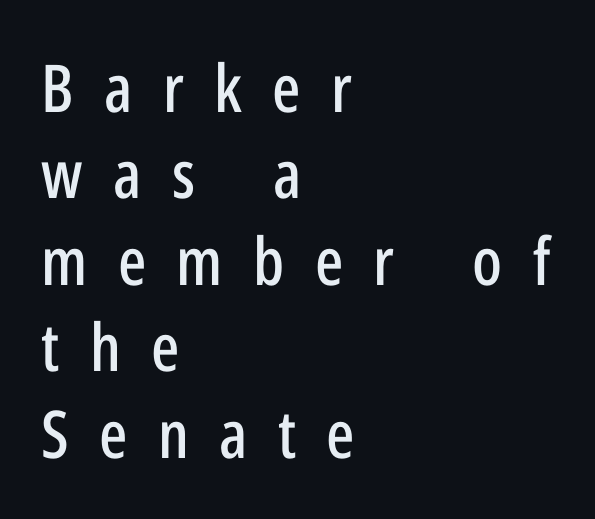
The image shows 66 px condensed sans-serif type, upright; set left-aligned, normal line spacing (1.31x), unusually wide letter spacing (+0.46 em), not underlined; low stroke contrast and a medium x-height.
